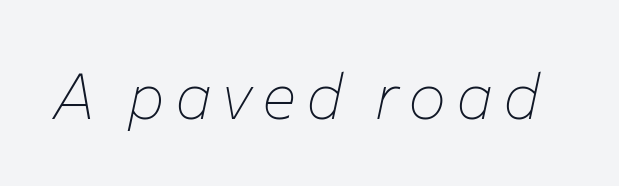
The image shows 64 px thin type, italic (leaning right); set not underlined; low stroke contrast and a medium x-height.
